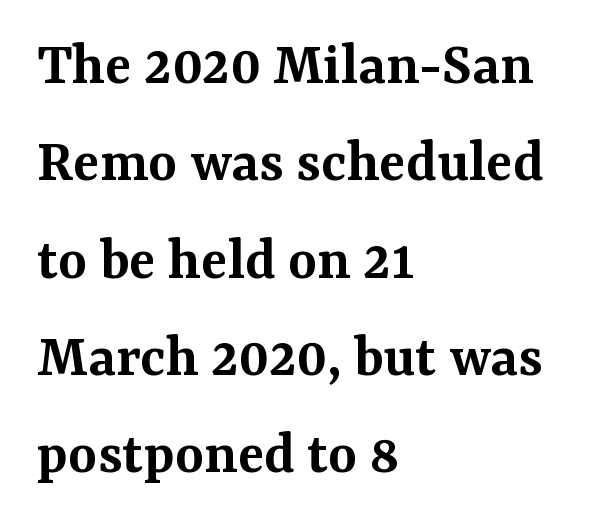
The image shows 62 px semibold serif type, upright; set left-aligned, normal line spacing (1.57x), normal letter spacing, not underlined; medium stroke contrast and a medium x-height.
